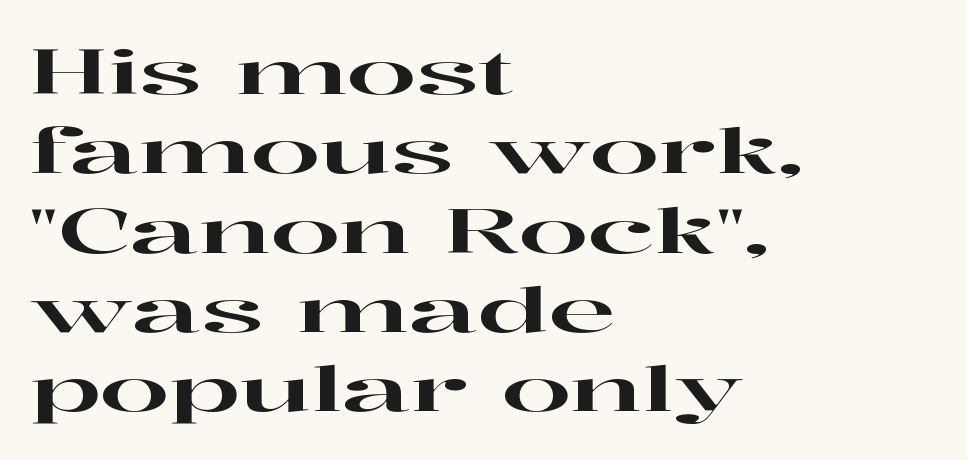
{"serif": "yes", "italic": "no", "width": "wide", "stroke_contrast": "high", "x_height": "medium", "monospaced": "no", "underline": "no", "align": "left", "line_spacing": "normal", "line_spacing_ratio": 1.28, "letter_spacing": "normal", "letter_spacing_em": 0.0, "glyph_px": 62}
